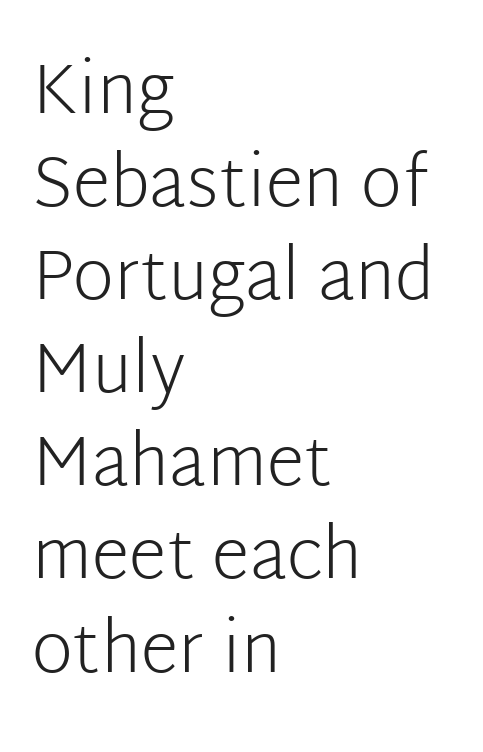
The setting favours the left margin, as ordinary paragraphs usually do. On a weight scale, this lands at 450 or below. Honestly, there is no underline to notice here at all. Each letter keeps its own natural width here, so spacing adapts to shape. The lettering holds an erect, upright posture throughout. Notice how descenders clear the ascenders below comfortably — that's standard leading.
